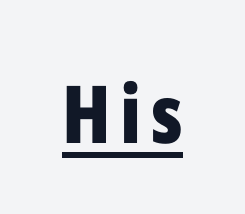
{"serif": "no", "italic": "no", "bold": "yes", "weight": "bold", "width": "condensed", "stroke_contrast": "low", "x_height": "medium", "monospaced": "no", "underline": "yes", "glyph_px": 80}
